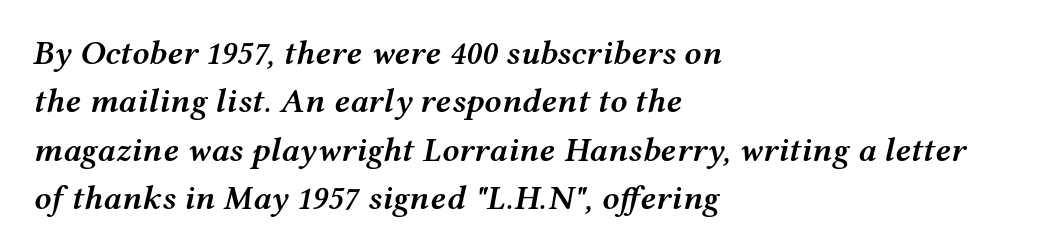
Between one letter and the next there's only the usual sliver of space. These lines carry some extra weight — a demibold, not a full bold. Alignment: flush left. Descender tails drop into unmarked territory. Proportional: the letters do not fall into vertical columns.
